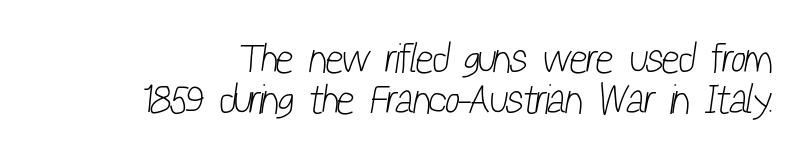
Q: Is the text bold? A: No.
Q: Is the typeface a serif or a sans-serif typeface? A: Sans-serif.
Q: Is the text underlined? A: No.
Q: Is the spacing between letters normal or unusually wide? A: Normal.
Q: Is the spacing between lines tight, normal or loose? A: Tight.
Q: Width (condensed, normal, or wide)? A: Condensed.
Q: Stroke contrast? A: Low.
Q: x-height? A: Medium.
Q: Monospaced? A: No.
